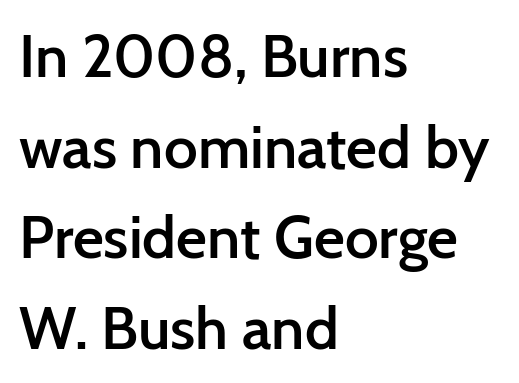
No extra tracking has been applied to these lines. The lines are quadded left. The face used here is a sans, in the tradition of grotesques and geometrics. The rendering uses natural spacing where letterforms have individual widths. This is the in-between weight designers call semibold or demi. The glyphs are unaccompanied by any horizontal stroke below them.
